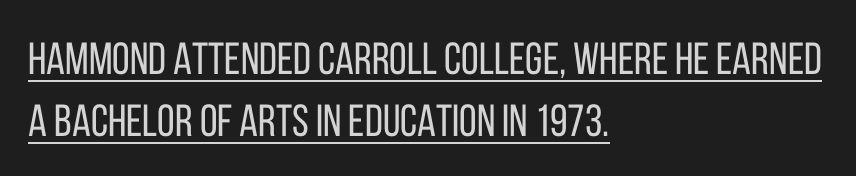
The image shows 45 px regular-weight, condensed sans-serif type, upright; set left-aligned, normal line spacing (1.37x), normal letter spacing, underlined; low stroke contrast and a large x-height.
